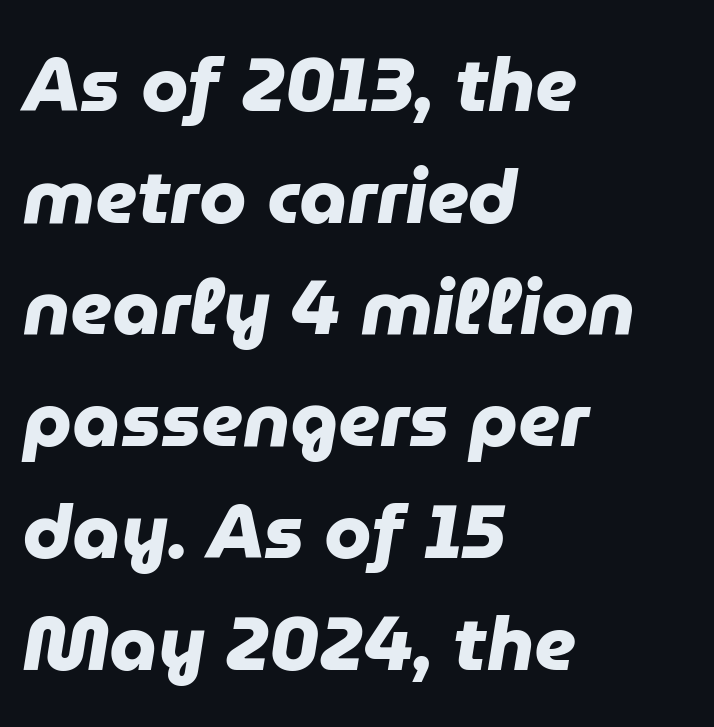
Q: Is the text bold? A: Yes.
Q: Is the typeface a serif or a sans-serif typeface? A: Sans-serif.
Q: Is the text underlined? A: No.
Q: How is the paragraph aligned? A: Left-aligned.
Q: Is the spacing between letters normal or unusually wide? A: Normal.
Q: Is the spacing between lines tight, normal or loose? A: Normal.
Q: Width (condensed, normal, or wide)? A: Normal.
Q: Stroke contrast? A: Low.
Q: x-height? A: Medium.
Q: Monospaced? A: No.
